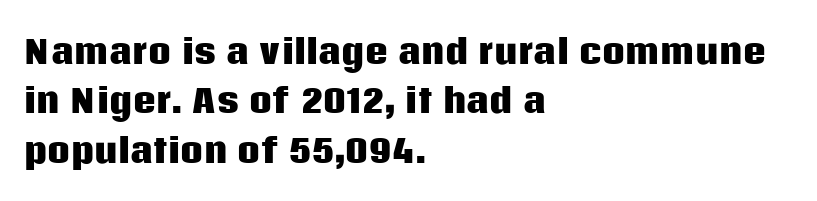
{"serif": "no", "italic": "no", "bold": "yes", "weight": "heavy", "width": "normal", "stroke_contrast": "low", "x_height": "large", "monospaced": "no", "underline": "no", "align": "left", "line_spacing": "normal", "line_spacing_ratio": 1.54, "letter_spacing": "normal", "letter_spacing_em": 0.0, "glyph_px": 32}
